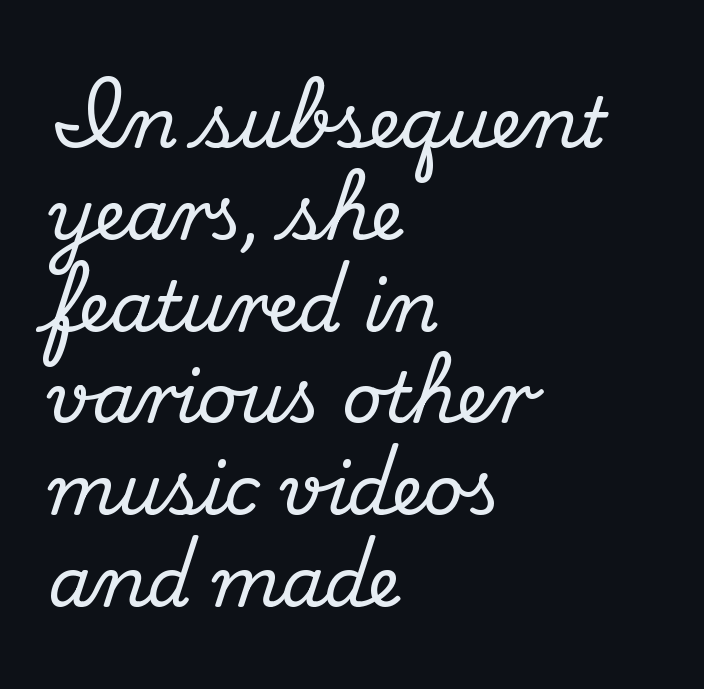
{"serif": "yes", "width": "normal", "stroke_contrast": "medium", "x_height": "small", "monospaced": "no", "underline": "no", "align": "left", "line_spacing": "normal", "line_spacing_ratio": 1.33, "letter_spacing": "normal", "letter_spacing_em": 0.0, "glyph_px": 69}
